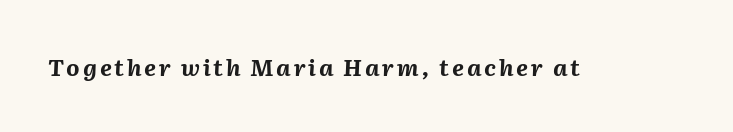
Q: Is the text bold? A: Yes.
Q: Is the text italic (slanted)? A: Yes, it leans right by about 2 degrees.
Q: Is the text underlined? A: No.
